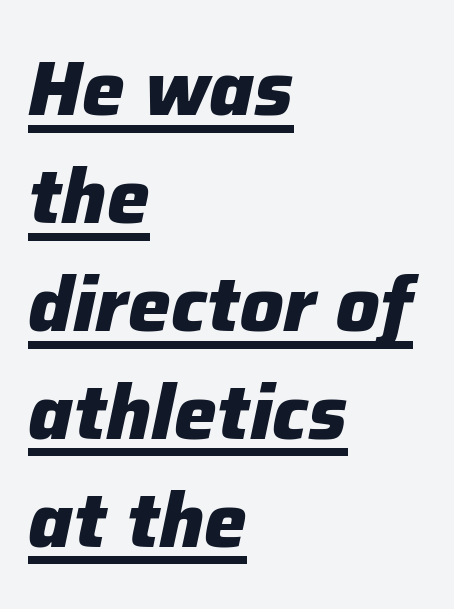
{"italic": "yes", "lean": "right", "slant_degrees": 12, "bold": "yes", "weight": "heavy", "width": "normal", "stroke_contrast": "low", "x_height": "medium", "monospaced": "no", "underline": "yes", "align": "left", "line_spacing": "normal", "line_spacing_ratio": 1.42, "letter_spacing": "normal", "letter_spacing_em": 0.0, "glyph_px": 76}
